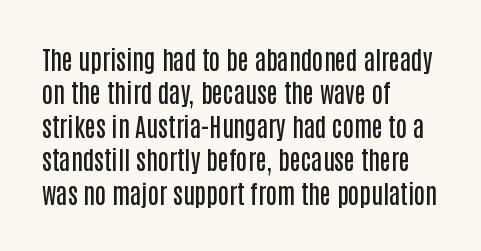
The image shows 25 px text type, upright; set left-aligned, normal line spacing (1.34x), normal letter spacing, not underlined.
